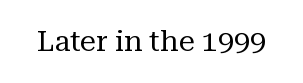
{"serif": "yes", "italic": "no", "bold": "no", "weight": "regular", "width": "normal", "stroke_contrast": "medium", "x_height": "medium", "monospaced": "no", "underline": "no", "letter_spacing": "normal", "letter_spacing_em": 0.0, "glyph_px": 29}
